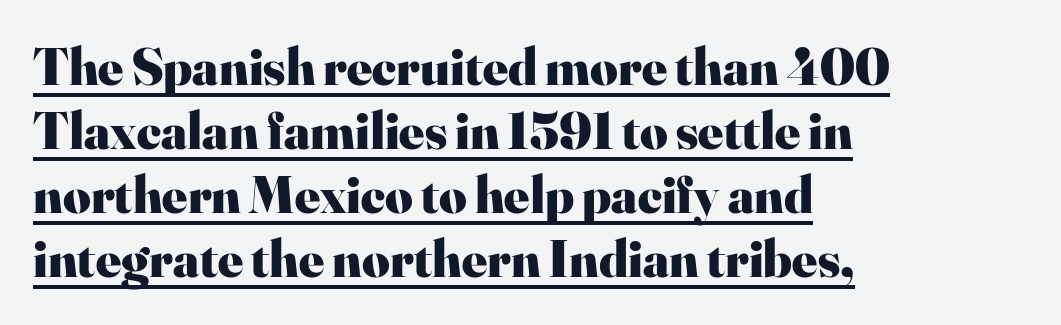
You can tell it's not italic because the verticals are truly vertical. The paragraph has a hard left edge and a soft right edge. These lines keep a tight, regular rhythm from letter to letter. These lines carry a lot of weight — the face is fully bold. A typesetter would label this face a serif.
